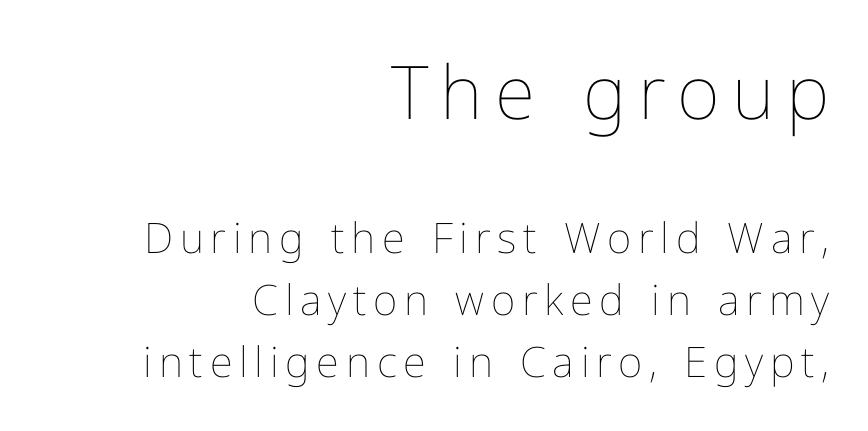
{"italic": "no", "bold": "no", "weight": "thin", "width": "normal", "stroke_contrast": "low", "x_height": "medium", "monospaced": "no", "underline": "no", "align": "right", "line_spacing": "normal", "line_spacing_ratio": 1.48, "larger_block": "first", "size_ratio": 1.76, "glyph_px": 74}
